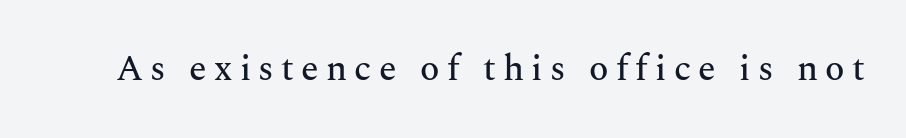
Q: Is the text italic (slanted)? A: No, it is upright.
Q: Is the typeface a serif or a sans-serif typeface? A: Serif.
Q: Is the text underlined? A: No.
Q: Is the spacing between letters normal or unusually wide? A: Unusually wide.
Q: Width (condensed, normal, or wide)? A: Normal.
Q: Stroke contrast? A: Medium.
Q: x-height? A: Medium.
Q: Monospaced? A: No.
